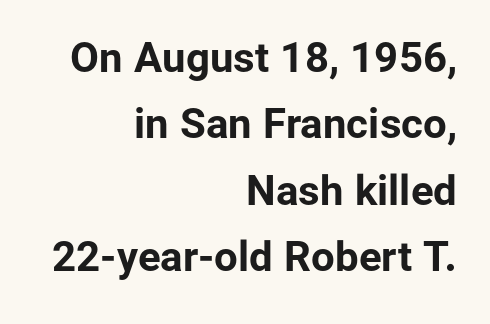
The image shows 42 px bold sans-serif type, upright; set right-aligned, normal line spacing (1.58x), normal letter spacing, not underlined; low stroke contrast and a medium x-height.
